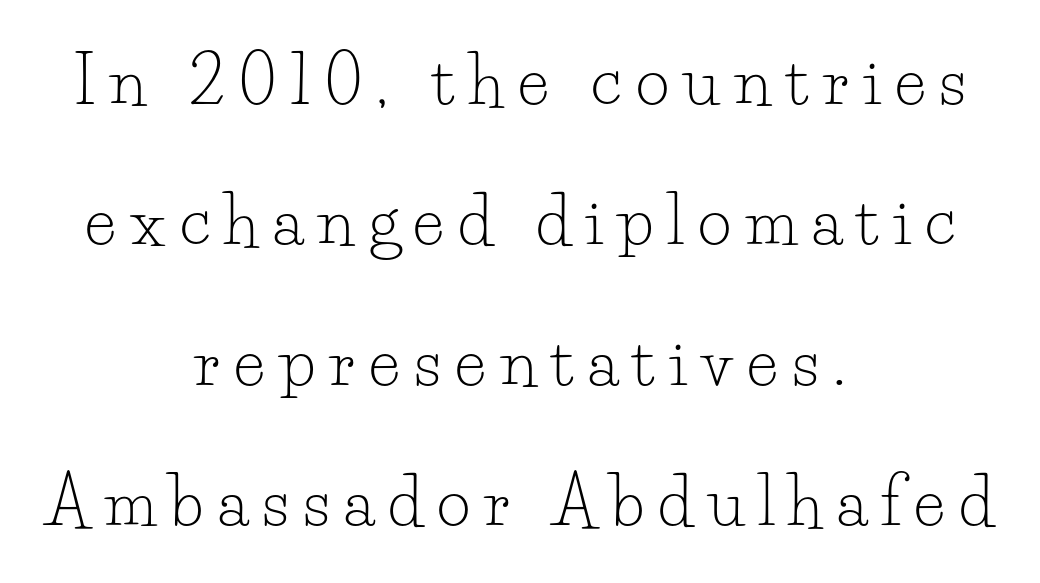
Honestly, there is no underline to notice here at all. The characters display serif detailing at their extremities. Each letter keeps its own natural width here, so spacing adapts to shape. Rows of type keep a wide berth in the vertical direction.
